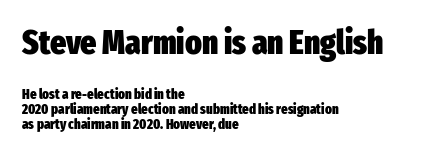
The image shows 34 px heavy, condensed sans-serif type, upright; set left-aligned, tight line spacing (1.06x), normal letter spacing, not underlined; the first (top) block is 2.43x larger; low stroke contrast and a medium x-height.
